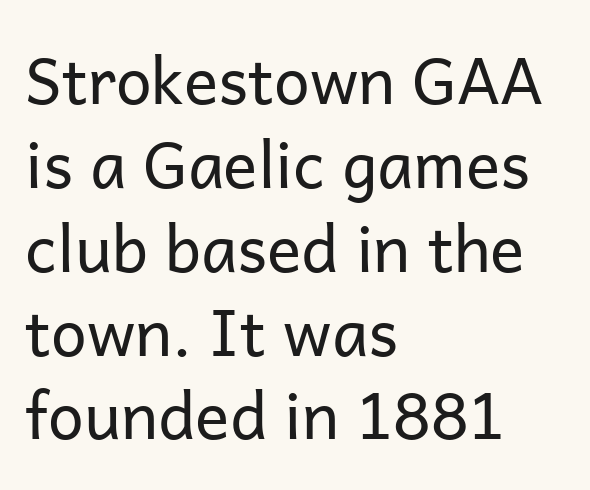
The image shows 64 px regular-weight sans-serif type, upright; set left-aligned, normal line spacing (1.31x), normal letter spacing, not underlined; low stroke contrast and a medium x-height.
